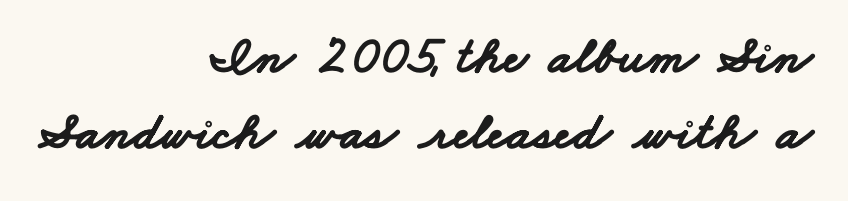
The image shows 53 px bold, wide sans-serif type; set right-aligned, normal line spacing (1.44x), normal letter spacing, not underlined; low stroke contrast and a small x-height.
